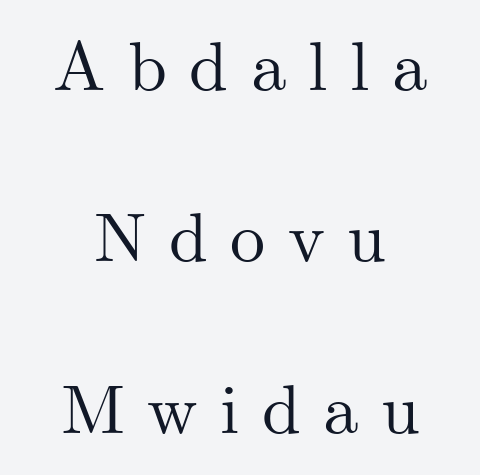
{"serif": "yes", "italic": "no", "width": "normal", "stroke_contrast": "medium", "x_height": "small", "monospaced": "no", "underline": "no", "align": "center", "line_spacing": "loose", "line_spacing_ratio": 2.45, "letter_spacing": "wide", "letter_spacing_em": 0.32, "glyph_px": 70}
